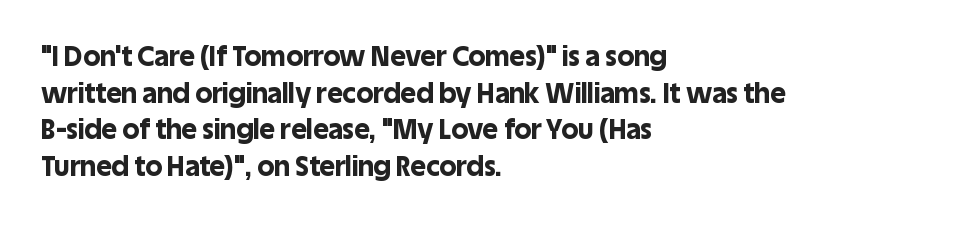
Casual observation: everything's shoved over to the left. Look at the tracking — it's just the regular setting, nothing added. The rendering uses a moderate line-height, typical for paragraphs. Decoration check: the copy has no underline. The face used here has the dense, thick strokes of a bold. The typography opts for an upright posture over an oblique one.
